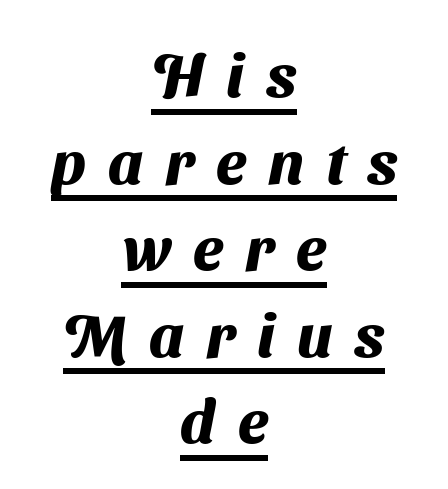
Q: Is the text bold? A: Yes.
Q: Is the typeface a serif or a sans-serif typeface? A: Sans-serif.
Q: Is the text underlined? A: Yes.
Q: How is the paragraph aligned? A: Centered.
Q: Is the spacing between letters normal or unusually wide? A: Unusually wide.
Q: Is the spacing between lines tight, normal or loose? A: Normal.
Q: Width (condensed, normal, or wide)? A: Normal.
Q: Stroke contrast? A: Medium.
Q: x-height? A: Medium.
Q: Monospaced? A: No.
